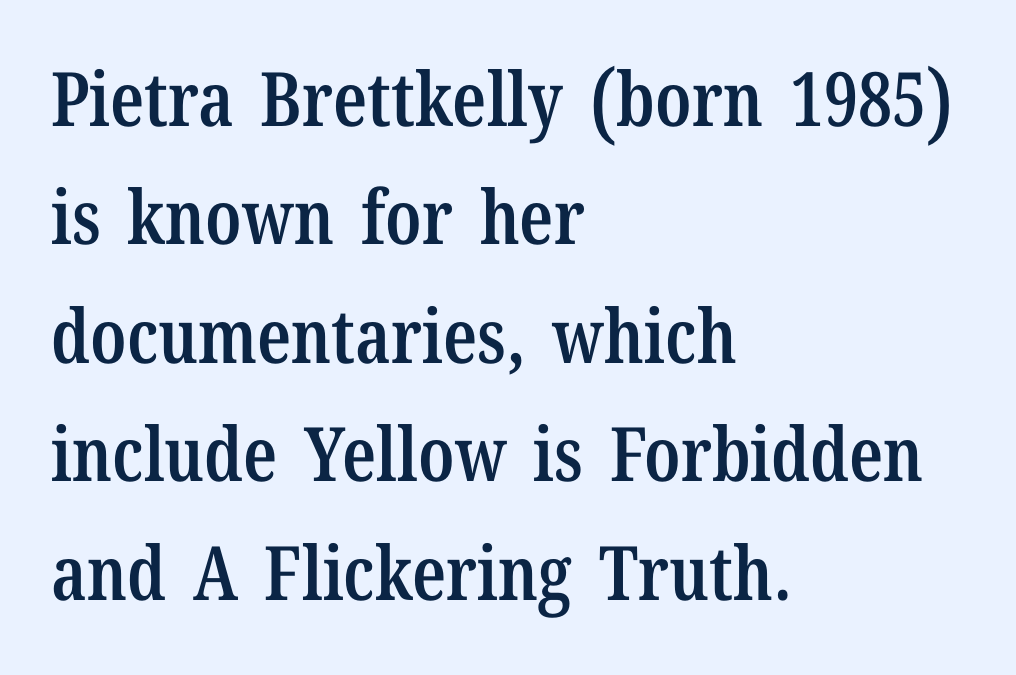
{"serif": "yes", "italic": "no", "bold": "semi", "weight": "semibold", "width": "condensed", "stroke_contrast": "low", "x_height": "medium", "monospaced": "no", "underline": "no", "align": "left", "line_spacing": "normal", "line_spacing_ratio": 1.58, "letter_spacing": "normal", "letter_spacing_em": 0.0, "glyph_px": 75}
